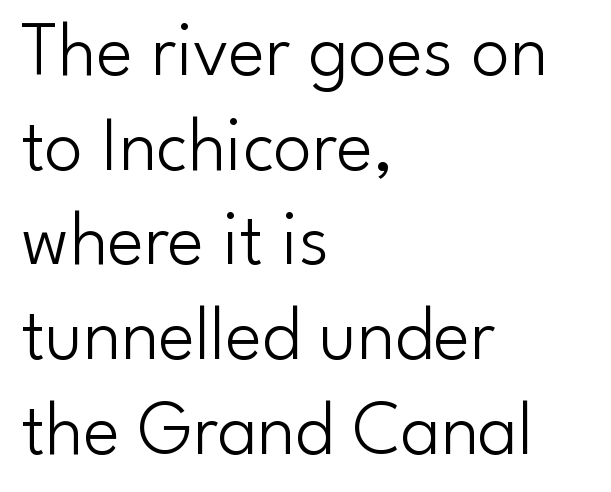
Q: Is the text bold? A: No.
Q: Is the text italic (slanted)? A: No, it is upright.
Q: Is the typeface a serif or a sans-serif typeface? A: Sans-serif.
Q: Is the text underlined? A: No.
Q: How is the paragraph aligned? A: Left-aligned.
Q: Is the spacing between letters normal or unusually wide? A: Normal.
Q: Width (condensed, normal, or wide)? A: Normal.
Q: Stroke contrast? A: Low.
Q: x-height? A: Small.
Q: Monospaced? A: No.
